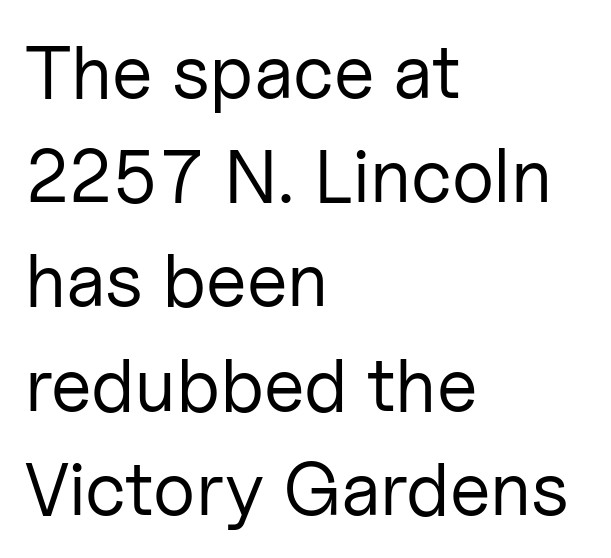
The image shows 75 px regular-weight sans-serif type, upright; set left-aligned, normal line spacing (1.39x), normal letter spacing, not underlined; low stroke contrast and a medium x-height.
